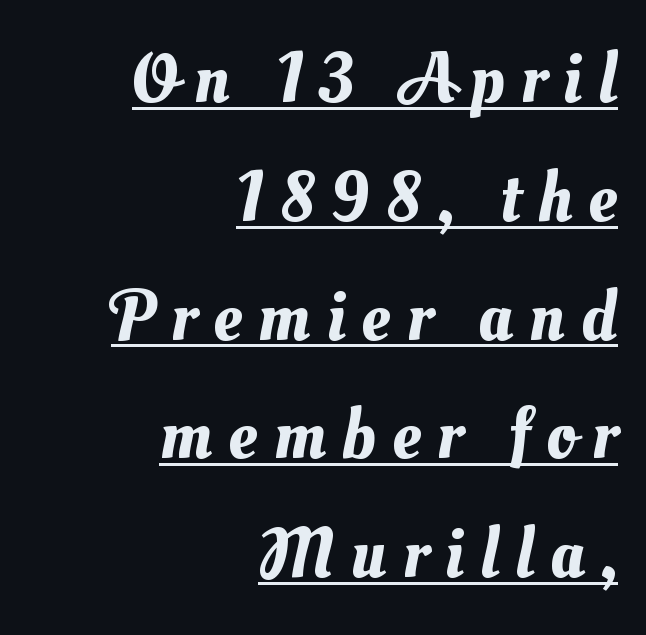
{"width": "normal", "stroke_contrast": "medium", "x_height": "small", "monospaced": "no", "underline": "yes", "align": "right", "line_spacing": "normal", "line_spacing_ratio": 1.65, "letter_spacing": "wide", "letter_spacing_em": 0.22, "glyph_px": 72}
